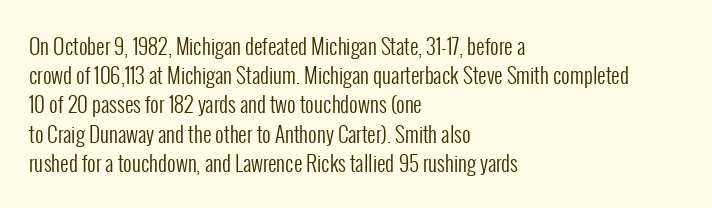
Tracking here is standard; glyphs follow each other at the usual distance. Heft: none added — not bold. These lines are set flush left with a ragged right edge. The letters stand straight up with perfectly vertical stems. Has an underline been added? It has not.
